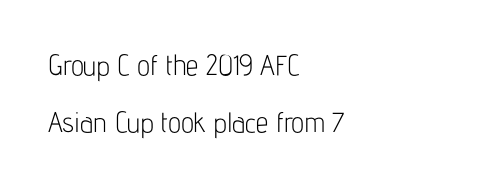
Q: Is the text bold? A: No.
Q: Is the text italic (slanted)? A: No, it is upright.
Q: Is the typeface a serif or a sans-serif typeface? A: Sans-serif.
Q: Is the text underlined? A: No.
Q: How is the paragraph aligned? A: Left-aligned.
Q: Is the spacing between letters normal or unusually wide? A: Normal.
Q: Is the spacing between lines tight, normal or loose? A: Loose.
Q: Width (condensed, normal, or wide)? A: Condensed.
Q: Stroke contrast? A: Low.
Q: x-height? A: Medium.
Q: Monospaced? A: No.
